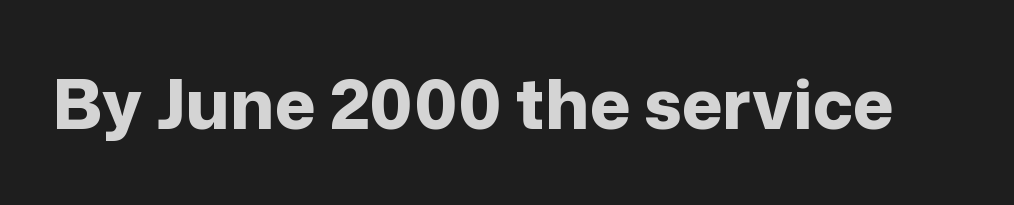
Q: Is the text bold? A: Yes.
Q: Is the text italic (slanted)? A: No, it is upright.
Q: Is the typeface a serif or a sans-serif typeface? A: Sans-serif.
Q: Is the text underlined? A: No.
Q: Is the spacing between letters normal or unusually wide? A: Normal.
Q: Width (condensed, normal, or wide)? A: Normal.
Q: Stroke contrast? A: Low.
Q: x-height? A: Medium.
Q: Monospaced? A: No.
